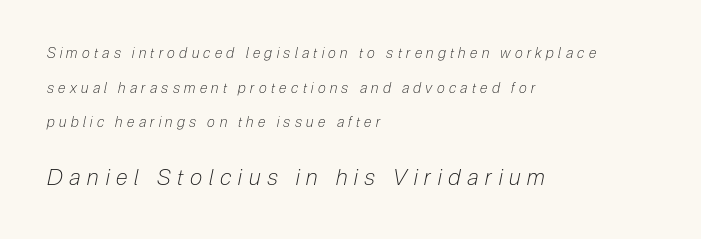
The image shows 22 px text type, italic (leaning right); set left-aligned, loose line spacing (2.47x), unusually wide letter spacing (+0.31 em), not underlined; the second (bottom) block is 1.57x larger.
